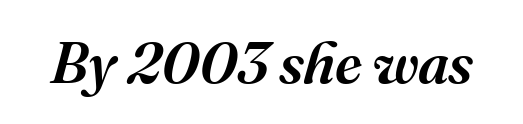
Is this a fixed-width face? No — the glyphs have proportional, varying widths. The letters carry serifs — small finishing strokes at the ends of their stems. What stands out about the letter spacing? Nothing — it is the standard amount. The glyphs are unaccompanied by any horizontal stroke below them.
